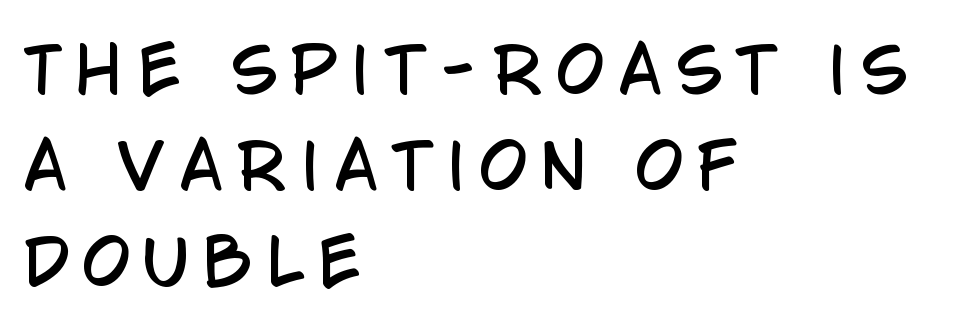
The image shows 62 px condensed sans-serif type, upright; set left-aligned, normal line spacing (1.55x), unusually wide letter spacing (+0.23 em), not underlined; low stroke contrast and a large x-height.
